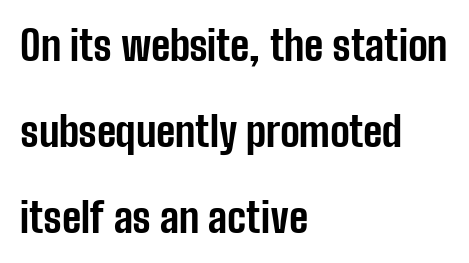
The image shows 41 px bold, condensed sans-serif type, upright; set left-aligned, loose line spacing (2.1x), normal letter spacing, not underlined; low stroke contrast and a medium x-height.
